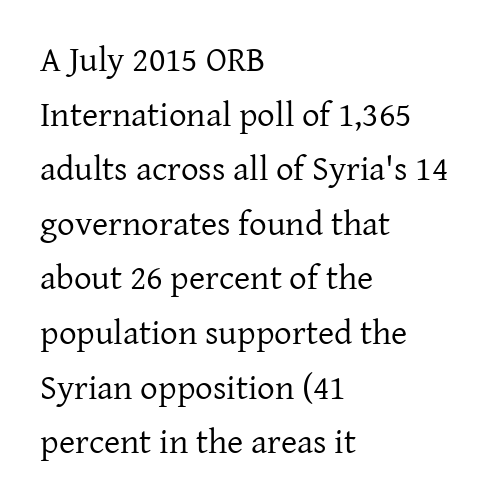
The image shows 35 px regular-weight serif type, upright; set left-aligned, normal line spacing (1.56x), normal letter spacing, not underlined; low stroke contrast and a medium x-height.
